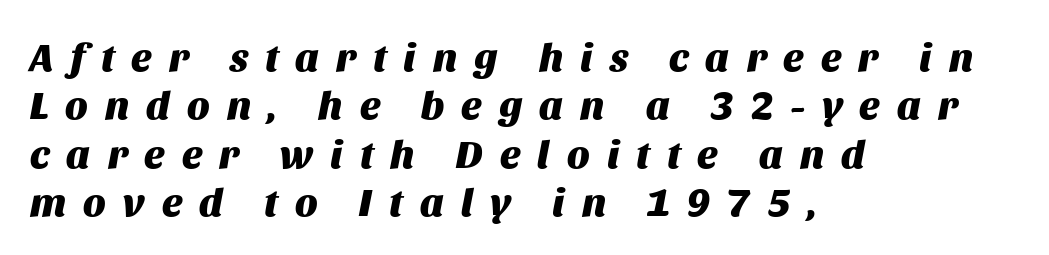
The image shows 40 px heavy type, italic (leaning right); set left-aligned, line spacing 1.21x, unusually wide letter spacing (+0.43 em), not underlined; medium stroke contrast and a large x-height.
